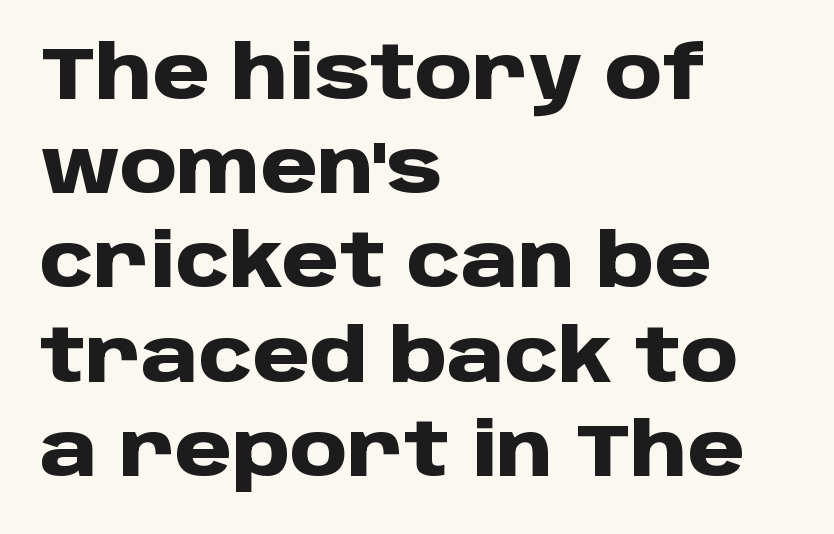
The image shows 73 px heavy sans-serif type, upright; set left-aligned, normal line spacing (1.29x), normal letter spacing, not underlined; low stroke contrast and a large x-height.
